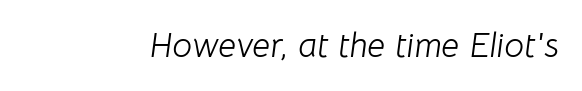
The image shows 35 px light type, italic (leaning right); set normal letter spacing, not underlined; low stroke contrast and a medium x-height.
